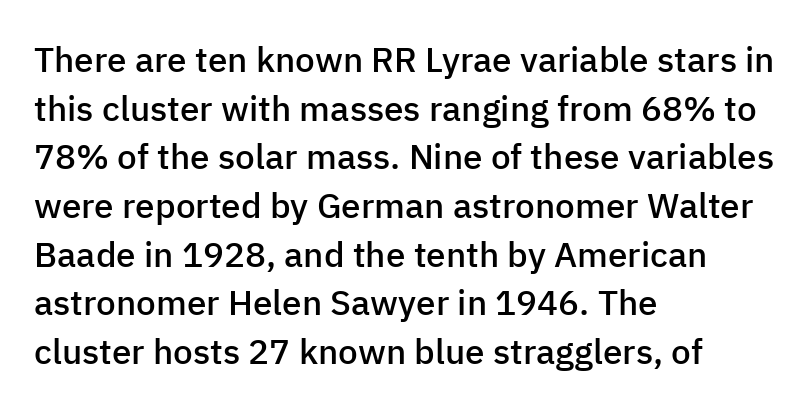
Is the letter spacing exaggerated? No — it looks like the ordinary default. These lines are composed in type without serifs. The typesetting leans somewhat heavy: a semibold. A typesetter would call this proportional, since set widths differ per character. The paragraph shown leans on its left margin.
